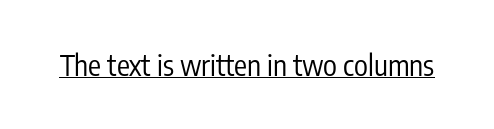
The image shows 29 px regular-weight, condensed sans-serif type, upright; set normal letter spacing, underlined; low stroke contrast and a medium x-height.
